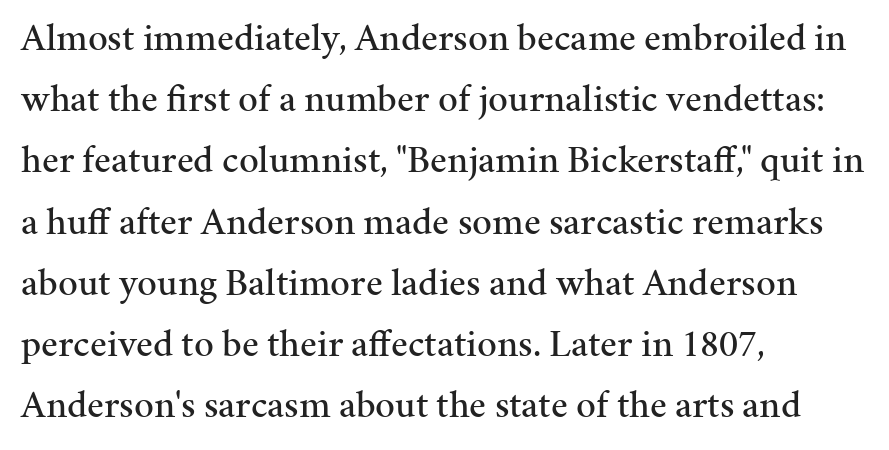
The glyphs are unaccompanied by any horizontal stroke below them. Reading down the block, your eye returns to a fixed left position each line. Stroke terminals: seriffed. The rendering keeps characters at their native spacing. Rows of type keep a routine distance in the vertical direction. Each letter keeps its own natural width here, so spacing adapts to shape.
